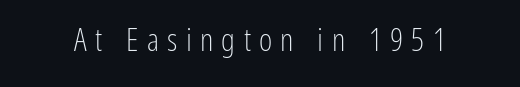
The image shows 32 px light, condensed sans-serif type, upright; set unusually wide letter spacing (+0.26 em), not underlined; low stroke contrast and a medium x-height.
